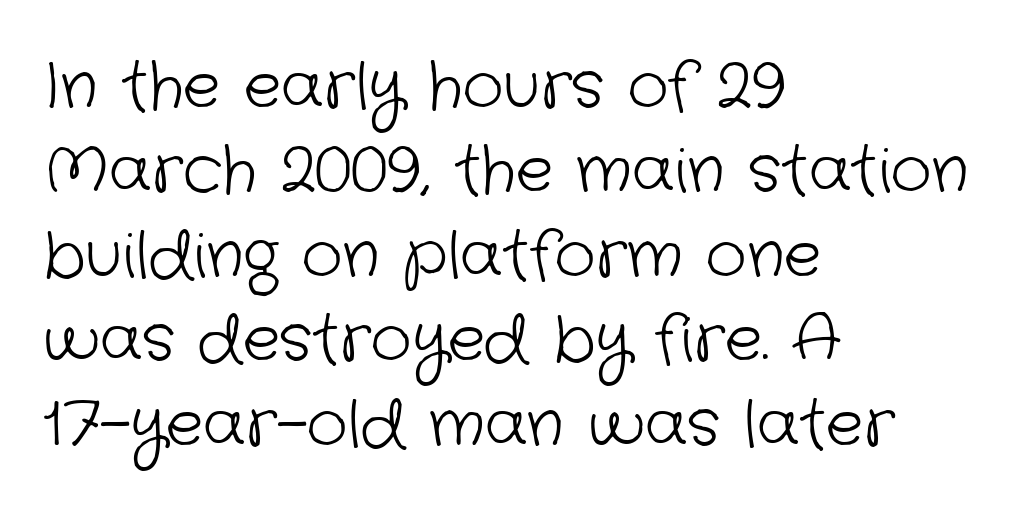
{"serif": "no", "bold": "no", "weight": "light", "width": "normal", "stroke_contrast": "low", "x_height": "medium", "monospaced": "no", "underline": "no", "align": "left", "line_spacing": "normal", "line_spacing_ratio": 1.34, "letter_spacing": "normal", "letter_spacing_em": 0.0, "glyph_px": 63}
